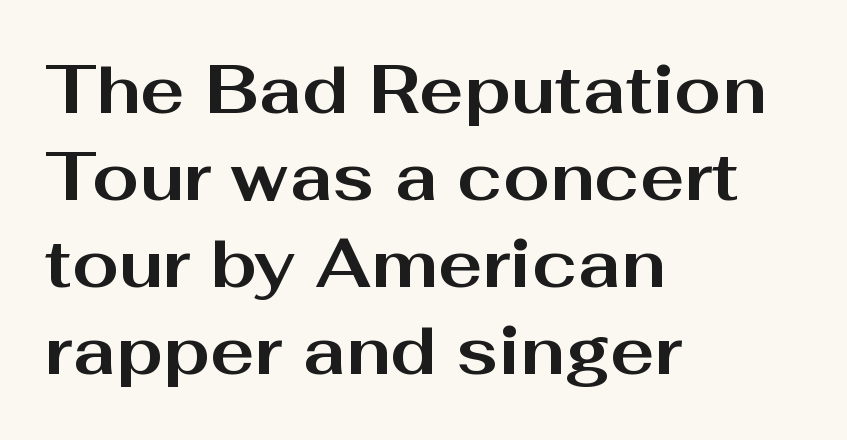
The image shows 67 px bold, wide sans-serif type, upright; set left-aligned, normal line spacing (1.3x), normal letter spacing, not underlined; medium stroke contrast and a medium x-height.
